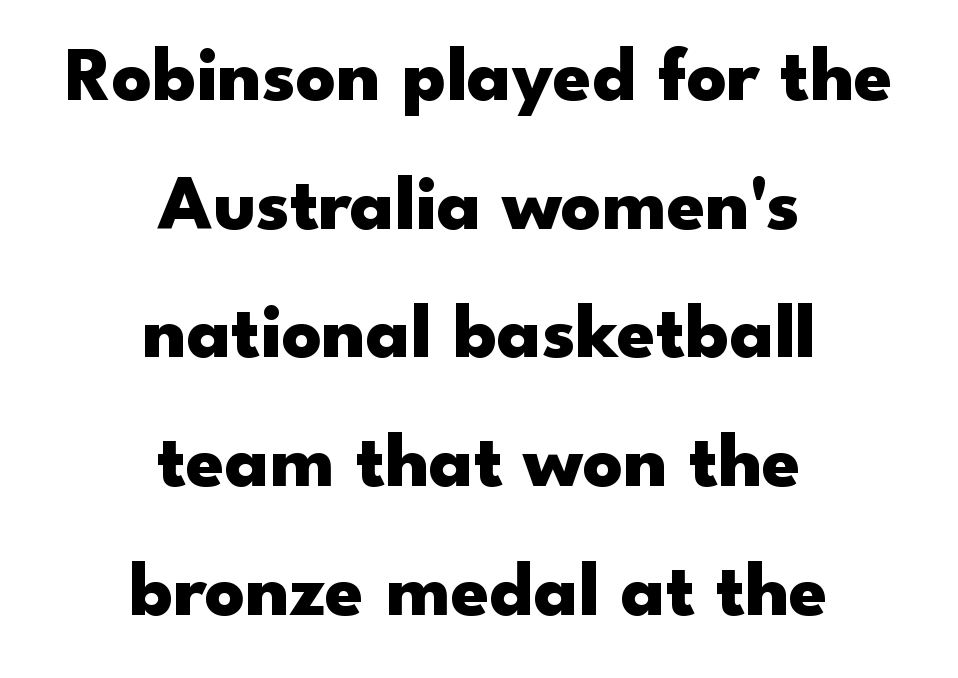
Q: Is the text bold? A: Yes.
Q: Is the text italic (slanted)? A: No, it is upright.
Q: Is the typeface a serif or a sans-serif typeface? A: Sans-serif.
Q: Is the text underlined? A: No.
Q: How is the paragraph aligned? A: Centered.
Q: Is the spacing between letters normal or unusually wide? A: Normal.
Q: Is the spacing between lines tight, normal or loose? A: Normal.
Q: Width (condensed, normal, or wide)? A: Wide.
Q: Stroke contrast? A: Low.
Q: x-height? A: Small.
Q: Monospaced? A: No.
